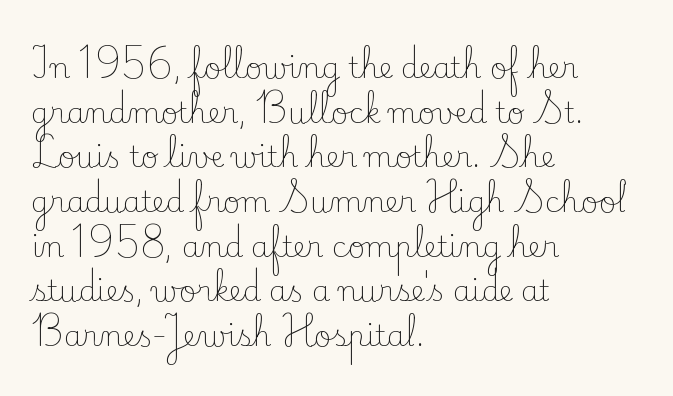
Letterform terminals end in serifs throughout the passage. Plain, unruled lines of type. Vertical stems look standard width or narrower in stroke. Letter spacing: default. The specimen reads as upright at a glance.
